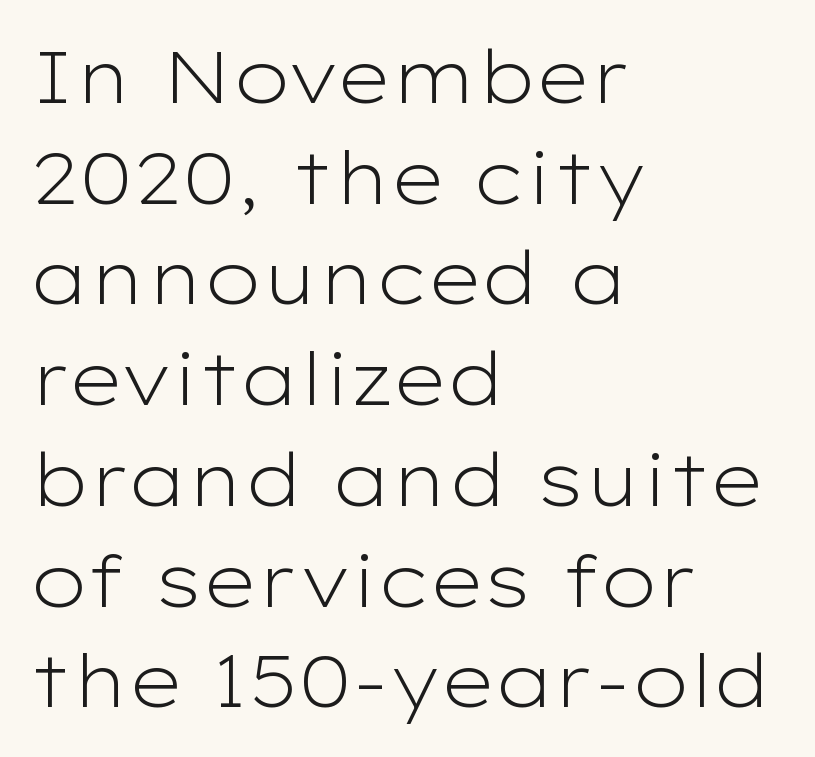
{"serif": "no", "italic": "no", "bold": "no", "weight": "light", "width": "wide", "stroke_contrast": "low", "x_height": "medium", "monospaced": "no", "underline": "no", "align": "left", "line_spacing": "normal", "line_spacing_ratio": 1.38, "letter_spacing": "normal", "letter_spacing_em": 0.0, "glyph_px": 73}
